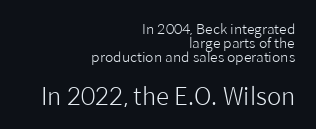
{"italic": "no", "bold": "no", "underline": "no", "align": "right", "line_spacing": "tight", "line_spacing_ratio": 1.01, "letter_spacing": "normal", "letter_spacing_em": 0.0, "larger_block": "second", "size_ratio": 1.71, "glyph_px": 24}
